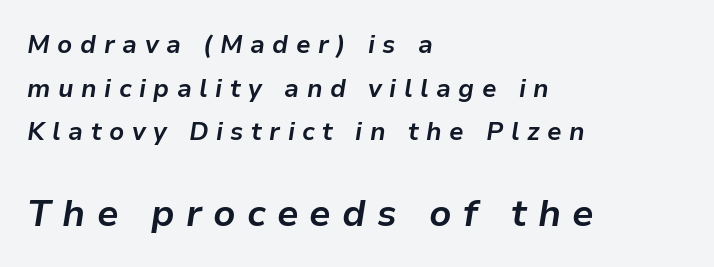
{"italic": "yes", "lean": "right", "slant_degrees": 9, "bold": "yes", "weight": "bold", "width": "normal", "stroke_contrast": "low", "x_height": "medium", "monospaced": "no", "underline": "no", "align": "left", "line_spacing_ratio": 1.75, "letter_spacing": "wide", "letter_spacing_em": 0.3, "larger_block": "second", "size_ratio": 1.48, "glyph_px": 37}
